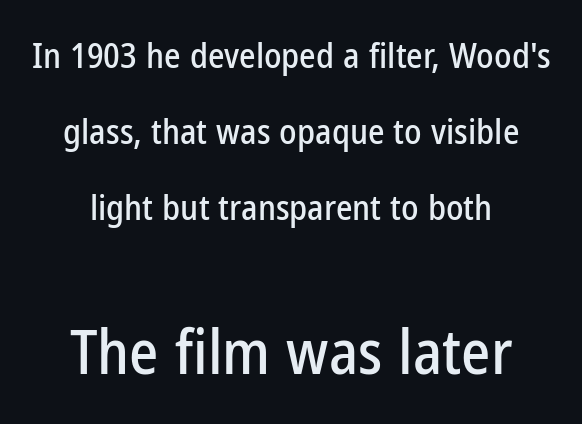
The image shows 62 px condensed sans-serif type, upright; set centered, loose line spacing (2.17x), normal letter spacing, not underlined; the second (bottom) block is 1.77x larger; low stroke contrast and a medium x-height.
